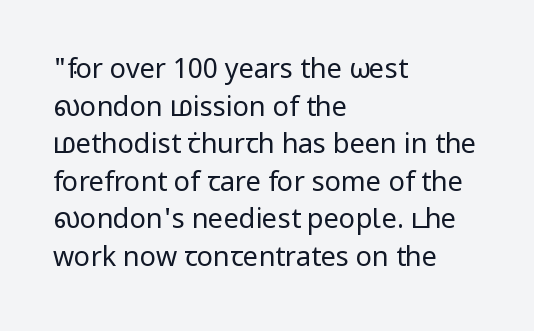
{"italic": "no", "bold": "no", "underline": "no", "align": "left", "line_spacing": "normal", "line_spacing_ratio": 1.39, "letter_spacing": "normal", "letter_spacing_em": 0.0, "glyph_px": 27}
